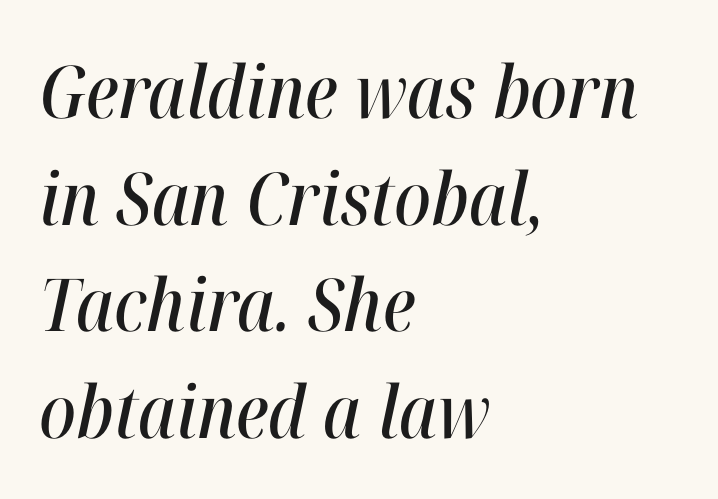
The image shows 73 px condensed type, italic (leaning right); set left-aligned, normal line spacing (1.46x), normal letter spacing, not underlined; high stroke contrast and a medium x-height.
